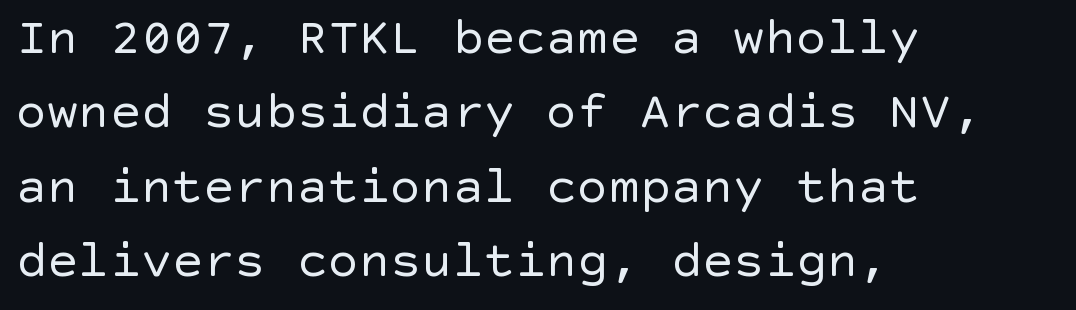
Q: Is the text bold? A: No.
Q: Is the text italic (slanted)? A: No, it is upright.
Q: Is the typeface a serif or a sans-serif typeface? A: Sans-serif.
Q: Is the text underlined? A: No.
Q: How is the paragraph aligned? A: Left-aligned.
Q: Is the spacing between letters normal or unusually wide? A: Normal.
Q: Is the spacing between lines tight, normal or loose? A: Normal.
Q: Width (condensed, normal, or wide)? A: Normal.
Q: x-height? A: Large.
